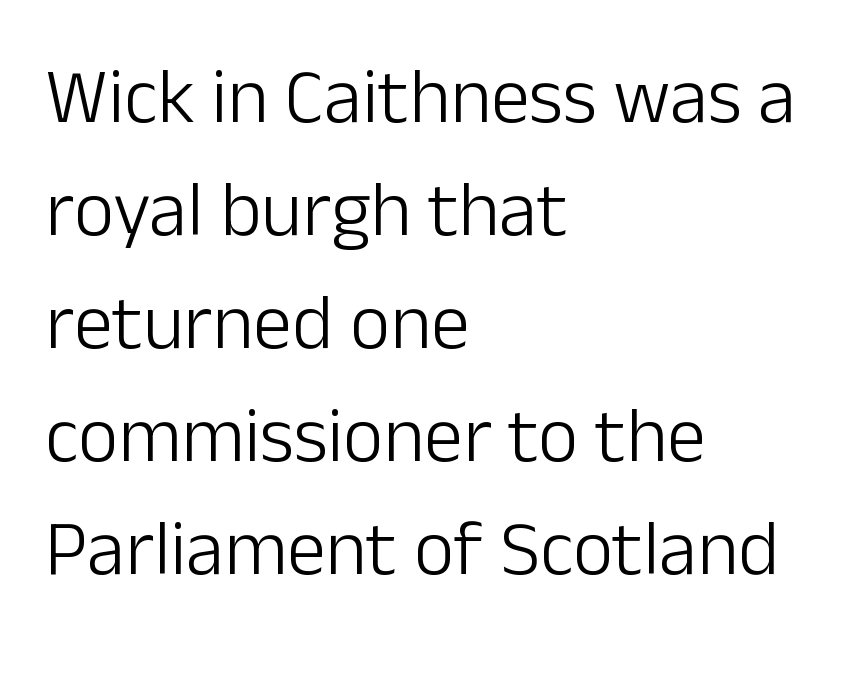
The image shows 78 px light sans-serif type, upright; set left-aligned, normal line spacing (1.45x), normal letter spacing, not underlined; low stroke contrast and a medium x-height.
